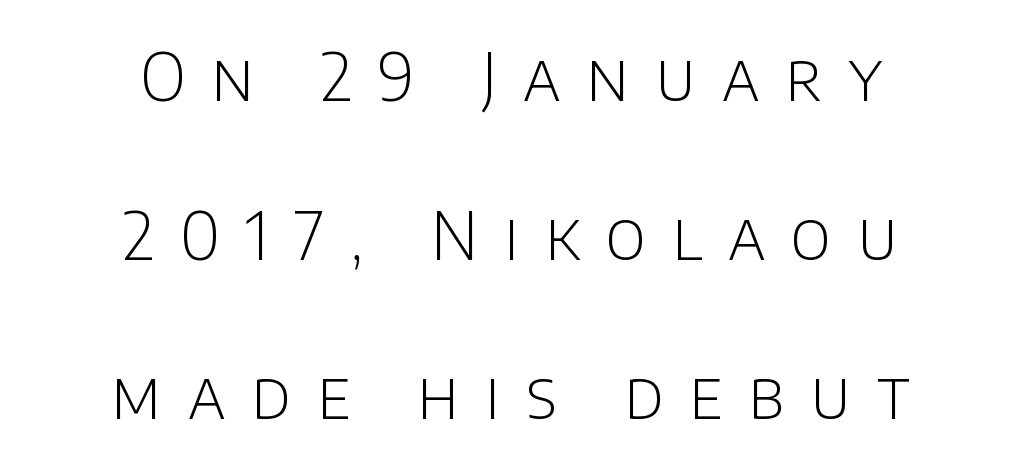
{"serif": "no", "italic": "no", "bold": "no", "weight": "light", "width": "normal", "stroke_contrast": "low", "x_height": "large", "monospaced": "no", "underline": "no", "align": "center", "line_spacing": "loose", "line_spacing_ratio": 2.41, "letter_spacing": "wide", "letter_spacing_em": 0.39, "glyph_px": 66}
